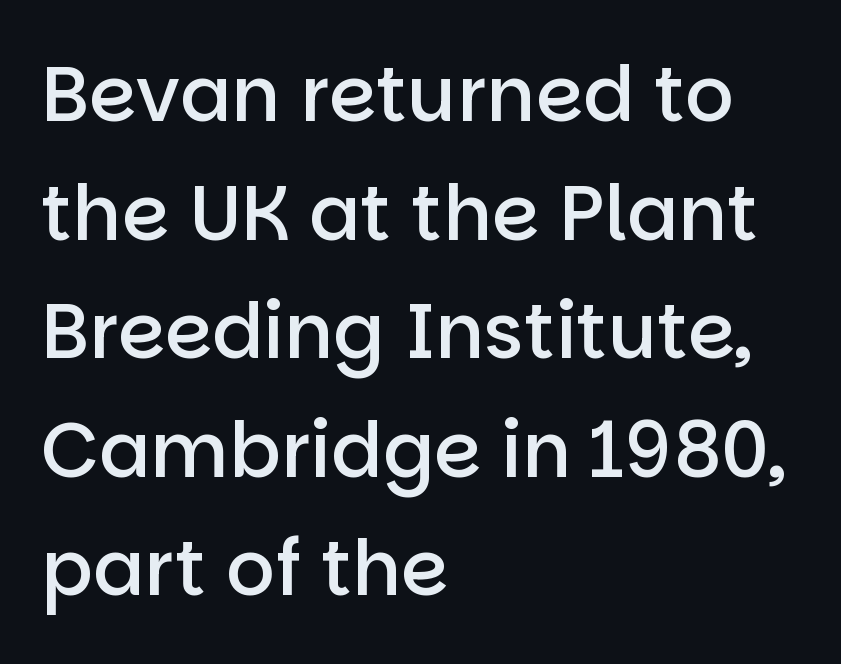
Do the letters lean? They stand straight. Firm but not heavy-handed strokes: this text is semibold. Honestly, the row spacing looks completely unremarkable. The lines in this sample share a left origin and differ only in where they stop.
